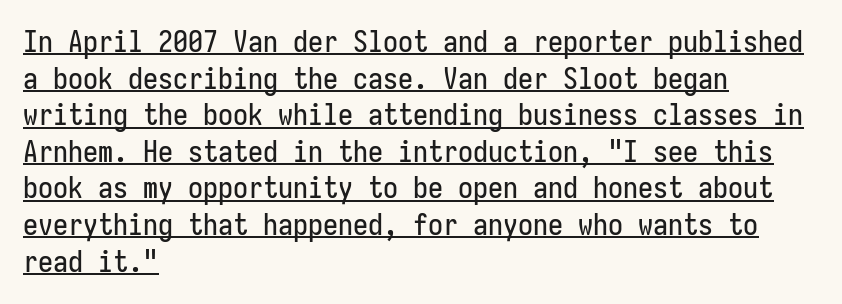
Q: Is the text italic (slanted)? A: No, it is upright.
Q: Is the typeface a serif or a sans-serif typeface? A: Sans-serif.
Q: Is the text underlined? A: Yes.
Q: How is the paragraph aligned? A: Left-aligned.
Q: Is the spacing between letters normal or unusually wide? A: Normal.
Q: Width (condensed, normal, or wide)? A: Condensed.
Q: Stroke contrast? A: Low.
Q: x-height? A: Medium.
Q: Monospaced? A: Yes.
